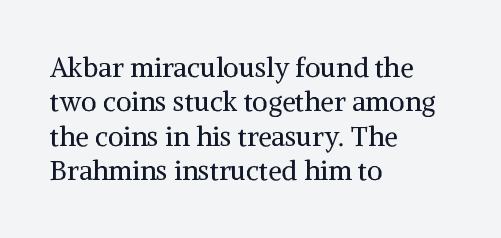
The image shows 27 px text type, upright; set left-aligned, normal line spacing (1.27x), normal letter spacing, not underlined.
